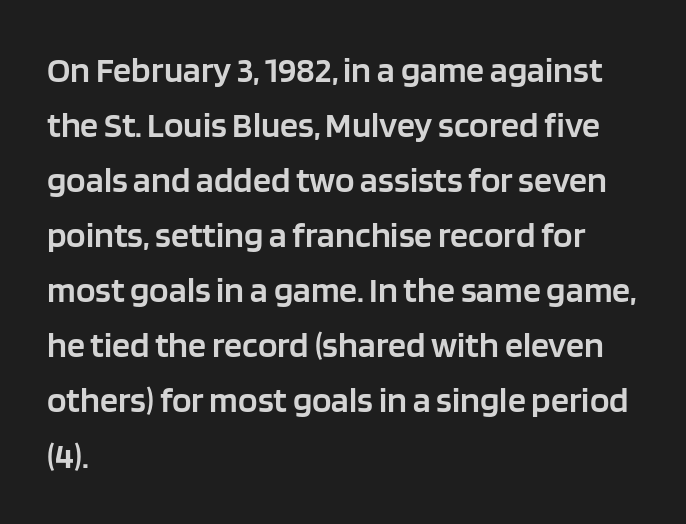
Q: Is the text bold? A: Semi-bold.
Q: Is the text italic (slanted)? A: No, it is upright.
Q: Is the typeface a serif or a sans-serif typeface? A: Sans-serif.
Q: Is the text underlined? A: No.
Q: How is the paragraph aligned? A: Left-aligned.
Q: Is the spacing between letters normal or unusually wide? A: Normal.
Q: Is the spacing between lines tight, normal or loose? A: Normal.
Q: Width (condensed, normal, or wide)? A: Normal.
Q: Stroke contrast? A: Low.
Q: x-height? A: Large.
Q: Monospaced? A: No.
